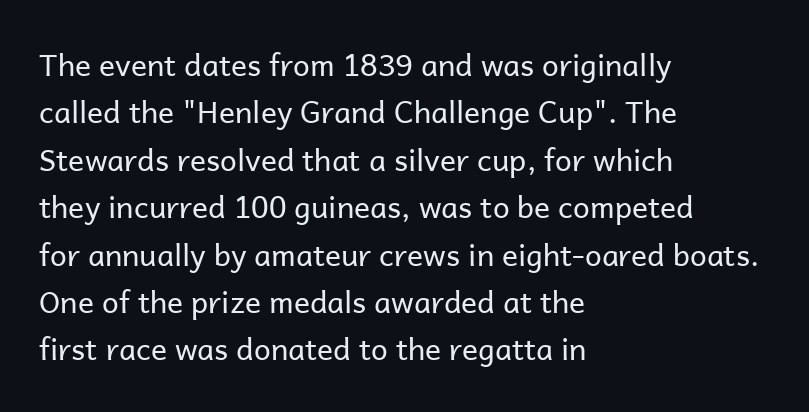
The gaps between neighbouring characters are ordinary and unremarkable. This sample is left-justified, so line endings fall wherever the words run out. Does the type have serifs? No, each stem ends abruptly. Honestly, there is no underline to notice here at all. No heavy texture on the line: the type isn't bold.
